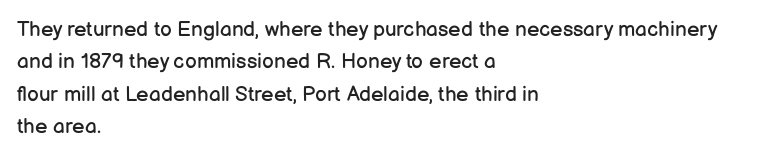
The image shows 21 px text type, upright; set left-aligned, normal line spacing (1.54x), normal letter spacing, not underlined.
